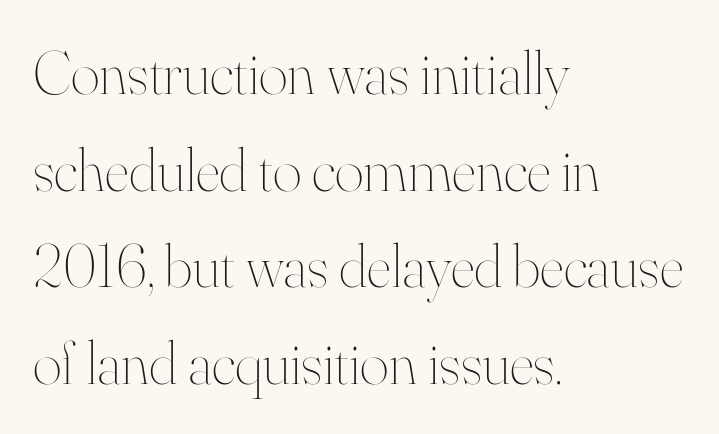
The letters advance in unequal steps, a hallmark of proportional type. Short note: letters normally spaced. This rendering features lettering with no underline. The face looks like a standard text weight, possibly lighter.
